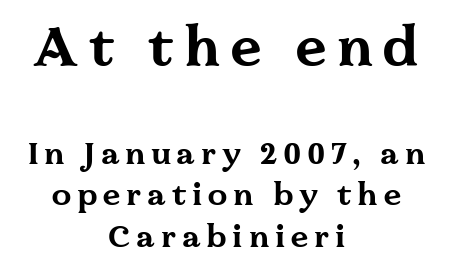
The image shows 55 px bold, wide serif type, upright; set centered, normal line spacing (1.33x), not underlined; the first (top) block is 1.77x larger; medium stroke contrast and a medium x-height.
